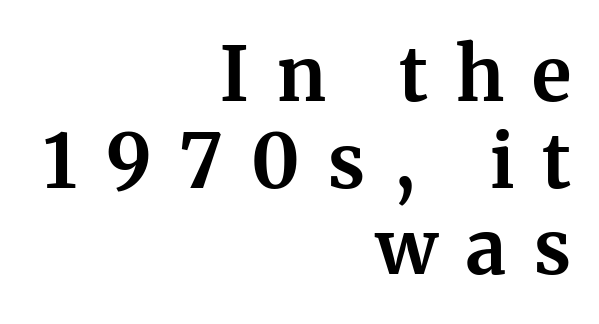
Visually the block forms a straight wall on the right and a jagged coastline on the left. Substantial extra tracking has been applied to these lines. Does the lettering tilt? It doesn't — this is upright. The designer went with a serif here, giving each stem small feet.
